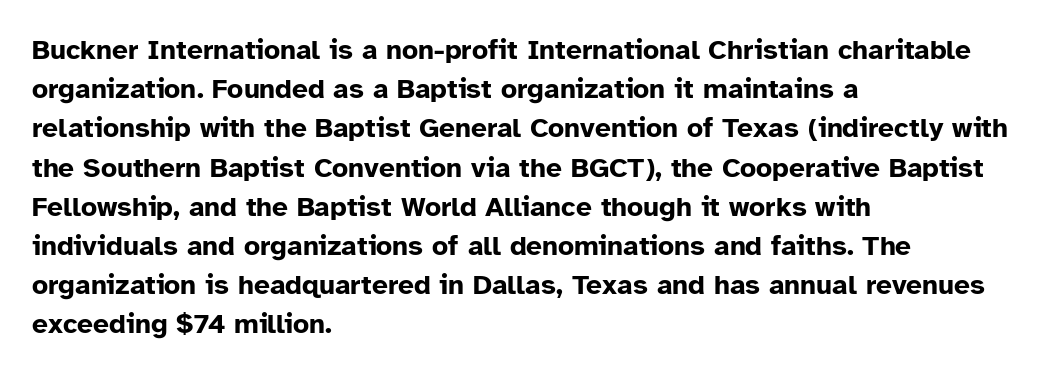
{"serif": "no", "italic": "no", "bold": "yes", "weight": "bold", "width": "normal", "stroke_contrast": "low", "x_height": "medium", "monospaced": "no", "underline": "no", "align": "left", "line_spacing": "normal", "line_spacing_ratio": 1.4, "letter_spacing": "normal", "letter_spacing_em": 0.0, "glyph_px": 28}
